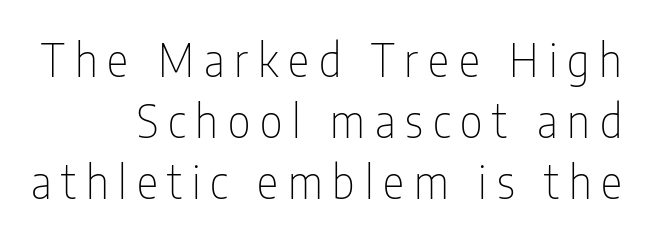
{"serif": "no", "italic": "no", "bold": "no", "weight": "thin", "width": "condensed", "stroke_contrast": "low", "x_height": "medium", "monospaced": "no", "underline": "no", "align": "right", "line_spacing": "normal", "line_spacing_ratio": 1.36, "letter_spacing": "wide", "letter_spacing_em": 0.22, "glyph_px": 45}
